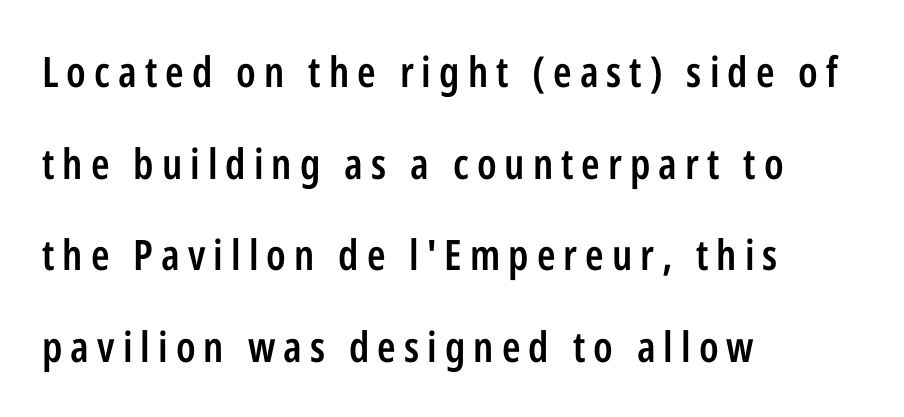
Slightly chunky letters — semibold, I'd say, not full bold. You can tell it's not italic because the verticals are truly vertical. This block would shrink considerably if given ordinary leading; it's expanded now. Type style note: lacks serifs. Plain, unruled lines of type. The typesetter chose a ragged-right arrangement here.
